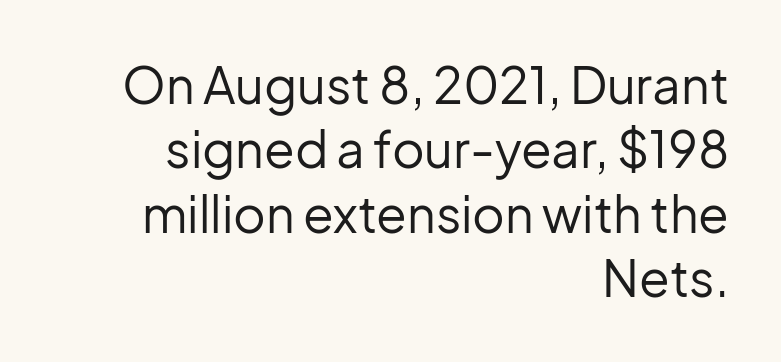
The image shows 50 px regular-weight sans-serif type, upright; set right-aligned, normal line spacing (1.29x), normal letter spacing, not underlined; low stroke contrast and a medium x-height.
